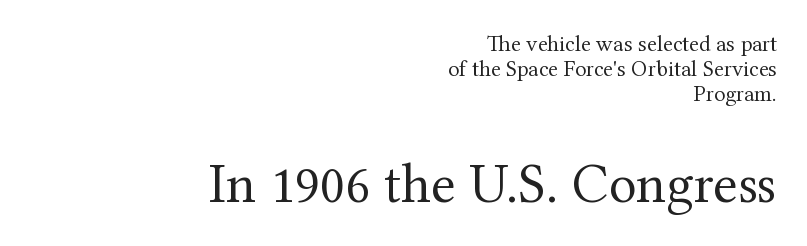
Q: Is the text bold? A: No.
Q: Is the text italic (slanted)? A: No, it is upright.
Q: Is the typeface a serif or a sans-serif typeface? A: Serif.
Q: Is the text underlined? A: No.
Q: How is the paragraph aligned? A: Right-aligned.
Q: Is the spacing between letters normal or unusually wide? A: Normal.
Q: Is the spacing between lines tight, normal or loose? A: Tight.
Q: Which block of text is set in a larger size, the first (top) or the second (bottom)? A: The second (bottom) one.
Q: Width (condensed, normal, or wide)? A: Normal.
Q: Stroke contrast? A: Medium.
Q: x-height? A: Medium.
Q: Monospaced? A: No.
